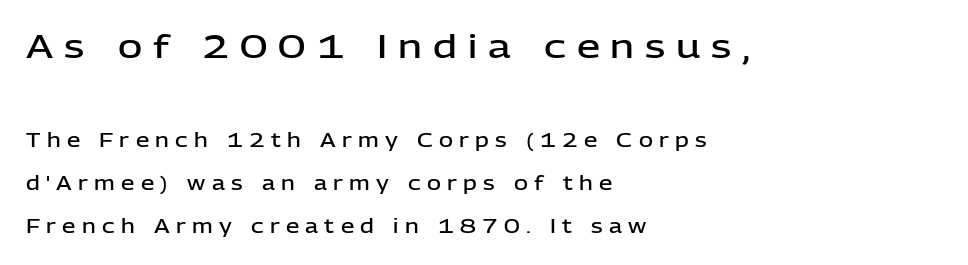
{"serif": "no", "italic": "no", "bold": "semi", "weight": "semibold", "width": "normal", "stroke_contrast": "low", "x_height": "medium", "monospaced": "no", "underline": "no", "align": "left", "line_spacing": "loose", "line_spacing_ratio": 2.28, "letter_spacing": "wide", "letter_spacing_em": 0.33, "larger_block": "first", "size_ratio": 1.74, "glyph_px": 33}
